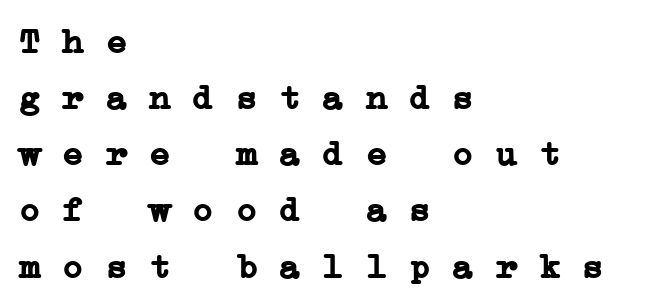
Q: Is the text bold? A: Yes.
Q: Is the typeface a serif or a sans-serif typeface? A: Serif.
Q: Is the text underlined? A: No.
Q: How is the paragraph aligned? A: Left-aligned.
Q: Is the spacing between letters normal or unusually wide? A: Normal.
Q: Is the spacing between lines tight, normal or loose? A: Normal.
Q: Width (condensed, normal, or wide)? A: Wide.
Q: Stroke contrast? A: Low.
Q: x-height? A: Medium.
Q: Monospaced? A: Yes.
